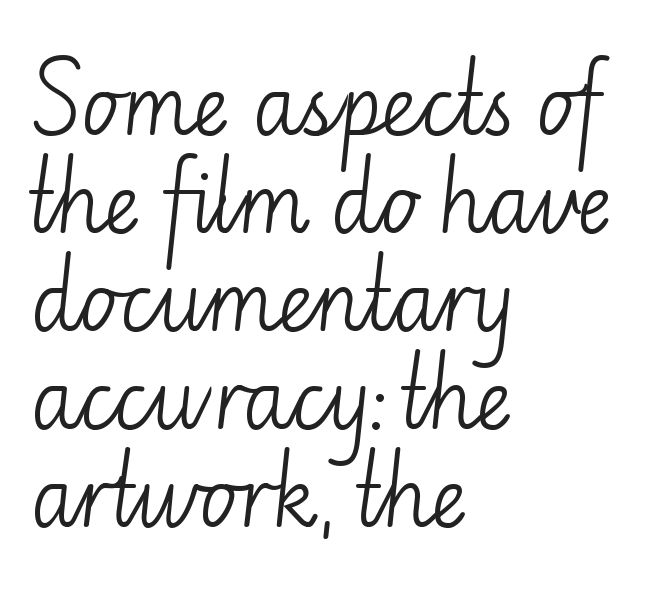
The image shows 79 px light sans-serif type; set left-aligned, line spacing 1.24x, normal letter spacing, not underlined; low stroke contrast and a small x-height.
